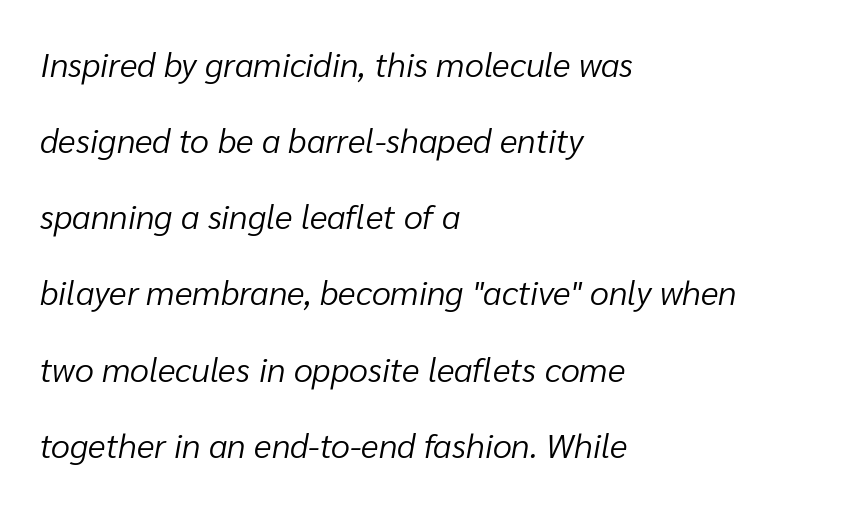
{"italic": "yes", "lean": "right", "slant_degrees": 10, "bold": "no", "weight": "light", "width": "normal", "stroke_contrast": "low", "x_height": "medium", "monospaced": "no", "underline": "no", "align": "left", "line_spacing": "loose", "line_spacing_ratio": 2.24, "letter_spacing": "normal", "letter_spacing_em": 0.0, "glyph_px": 34}
